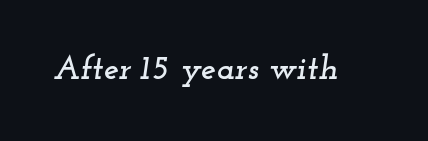
The image shows 34 px wide serif type, italic (leaning right); set normal letter spacing, not underlined; low stroke contrast and a small x-height.
